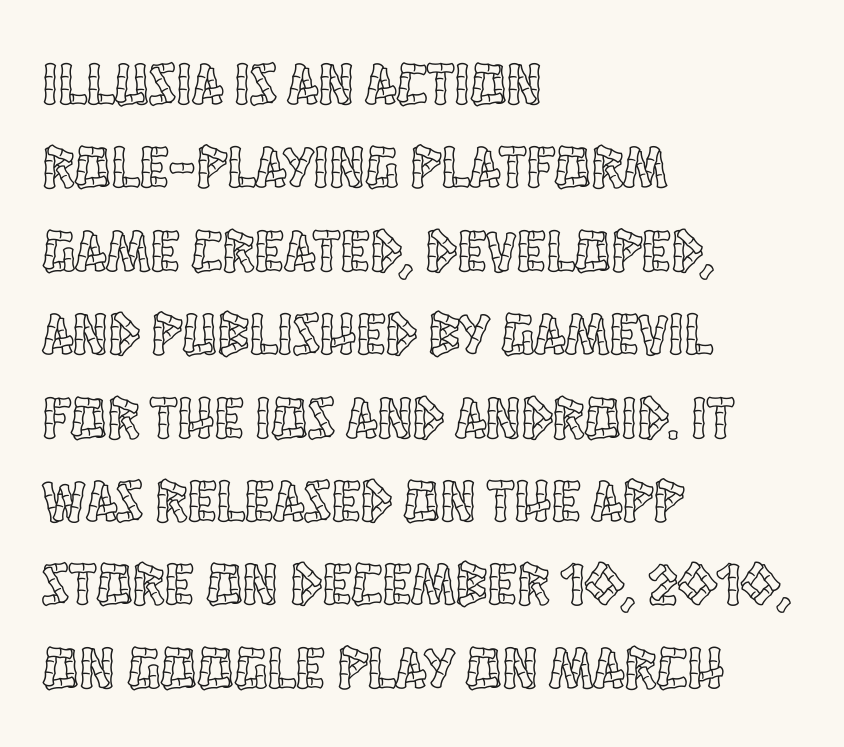
The lettering stays uniformly vertical, giving the passage a roman look. Underline: absent. The rendering anchors every line to the left-hand side. This sample uses plain, unmodified letter spacing.
